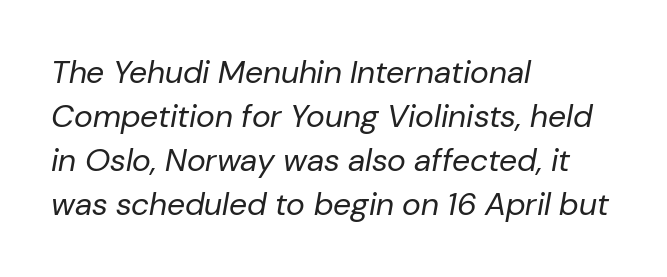
The image shows 32 px regular-weight type, italic (leaning right); set left-aligned, normal line spacing (1.38x), normal letter spacing, not underlined; low stroke contrast and a medium x-height.
